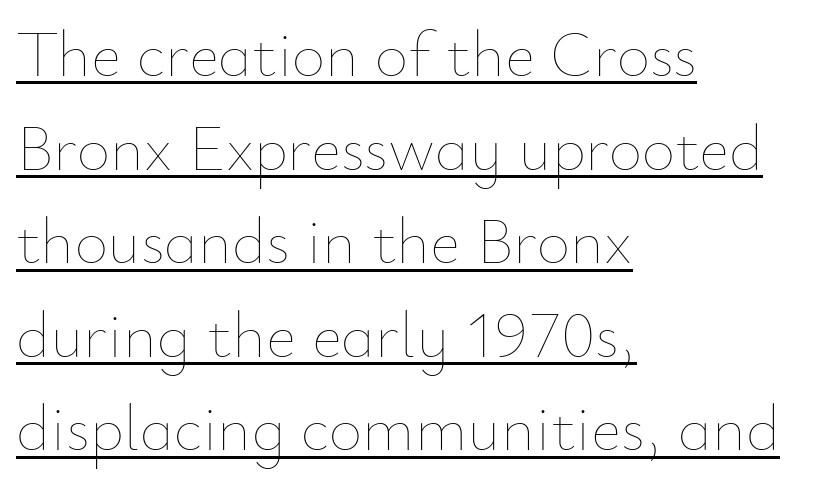
Quick note: interline space is typical. The words here are underlined. Posture: straight, roman, zero tilt. Ink coverage per letter is moderate at most. The rendering uses natural spacing where letterforms have individual widths. These lines keep a tight, regular rhythm from letter to letter.
